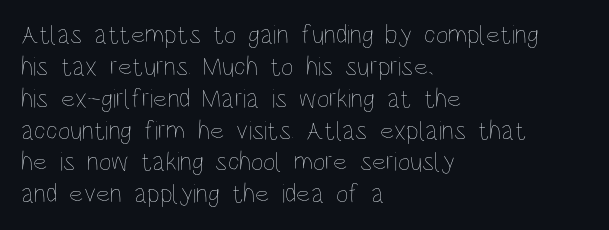
The image shows 27 px text type, upright; set left-aligned, line spacing 1.18x, normal letter spacing, not underlined.
